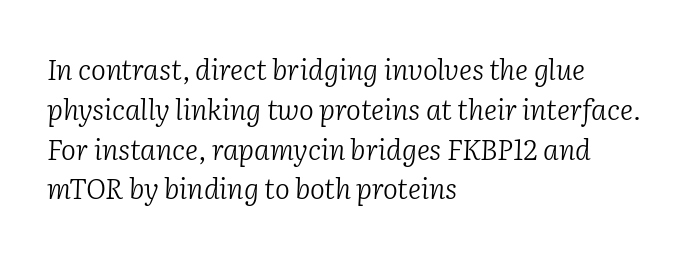
{"serif": "yes", "italic": "yes", "lean": "right", "slant_degrees": 2, "bold": "no", "weight": "light", "width": "normal", "stroke_contrast": "low", "x_height": "medium", "monospaced": "no", "underline": "no", "align": "left", "line_spacing": "normal", "line_spacing_ratio": 1.42, "letter_spacing": "normal", "letter_spacing_em": 0.0, "glyph_px": 28}
